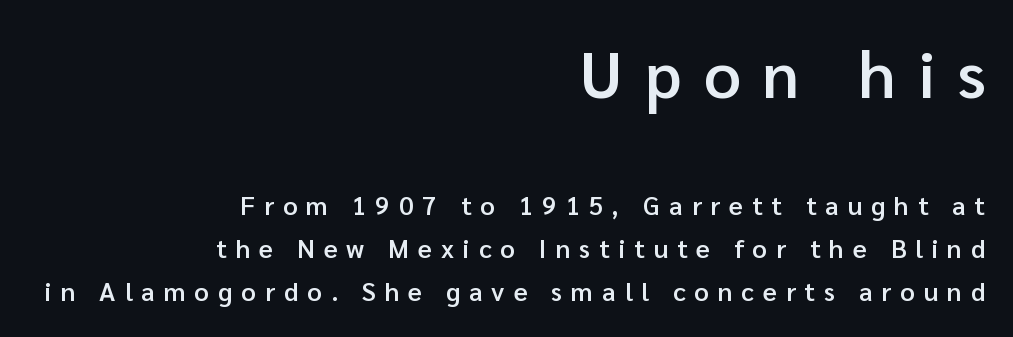
Q: Is the text bold? A: Semi-bold.
Q: Is the text italic (slanted)? A: No, it is upright.
Q: Is the typeface a serif or a sans-serif typeface? A: Sans-serif.
Q: Is the text underlined? A: No.
Q: How is the paragraph aligned? A: Right-aligned.
Q: Is the spacing between letters normal or unusually wide? A: Unusually wide.
Q: Is the spacing between lines tight, normal or loose? A: Normal.
Q: Which block of text is set in a larger size, the first (top) or the second (bottom)? A: The first (top) one.
Q: Width (condensed, normal, or wide)? A: Normal.
Q: Stroke contrast? A: Low.
Q: x-height? A: Medium.
Q: Monospaced? A: No.
